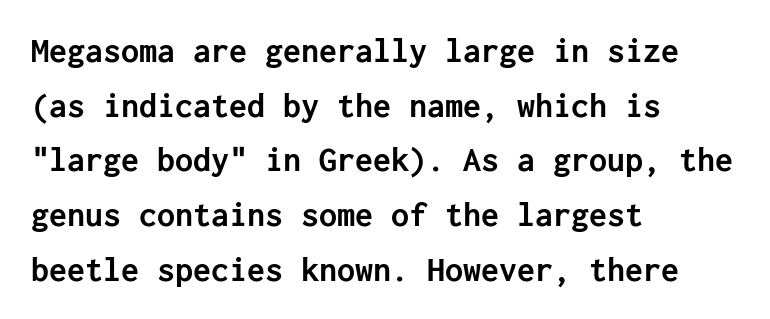
The image shows 36 px semibold sans-serif type, upright; set left-aligned, normal line spacing (1.52x), normal letter spacing, not underlined; low stroke contrast and a medium x-height.
